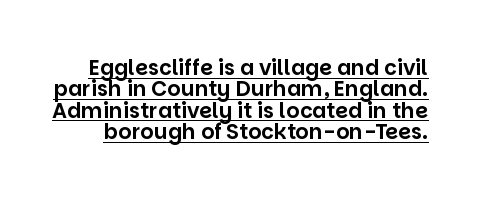
The image shows 21 px text type, upright; set tight line spacing (1.02x), normal letter spacing, underlined.
